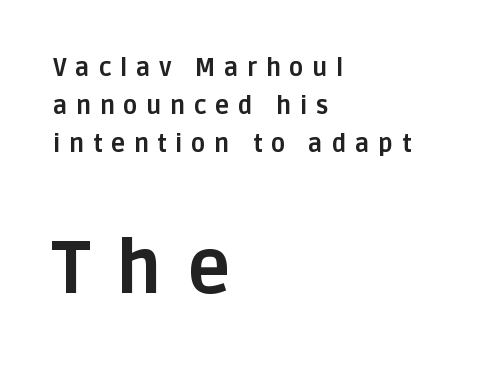
{"serif": "no", "italic": "no", "bold": "yes", "weight": "bold", "width": "normal", "stroke_contrast": "low", "x_height": "large", "monospaced": "no", "underline": "no", "align": "left", "line_spacing": "normal", "line_spacing_ratio": 1.58, "letter_spacing": "wide", "letter_spacing_em": 0.36, "larger_block": "second", "size_ratio": 3.04, "glyph_px": 73}
